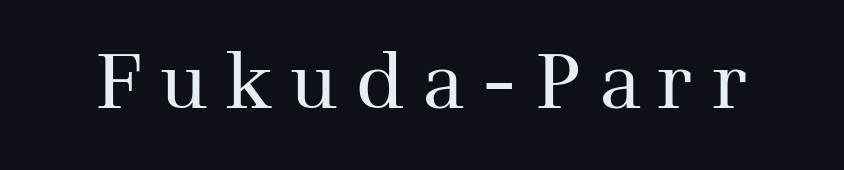
Q: Is the text bold? A: No.
Q: Is the text italic (slanted)? A: No, it is upright.
Q: Is the typeface a serif or a sans-serif typeface? A: Serif.
Q: Is the text underlined? A: No.
Q: Is the spacing between letters normal or unusually wide? A: Unusually wide.
Q: Width (condensed, normal, or wide)? A: Normal.
Q: Stroke contrast? A: Medium.
Q: x-height? A: Medium.
Q: Monospaced? A: No.
